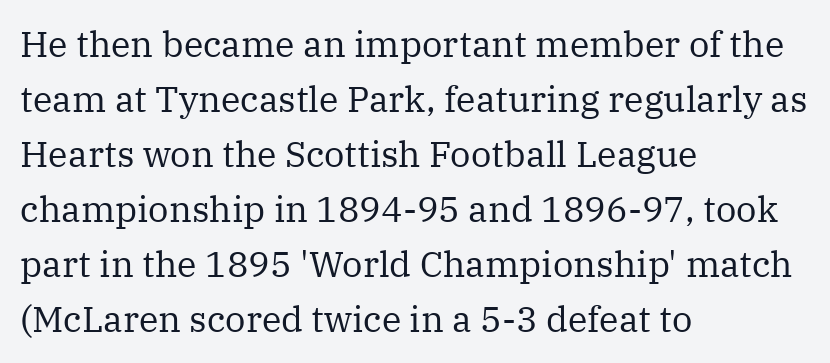
Q: Is the text bold? A: No.
Q: Is the text italic (slanted)? A: No, it is upright.
Q: Is the typeface a serif or a sans-serif typeface? A: Serif.
Q: Is the text underlined? A: No.
Q: How is the paragraph aligned? A: Left-aligned.
Q: Is the spacing between letters normal or unusually wide? A: Normal.
Q: Is the spacing between lines tight, normal or loose? A: Normal.
Q: Width (condensed, normal, or wide)? A: Normal.
Q: Stroke contrast? A: Medium.
Q: x-height? A: Medium.
Q: Monospaced? A: No.
